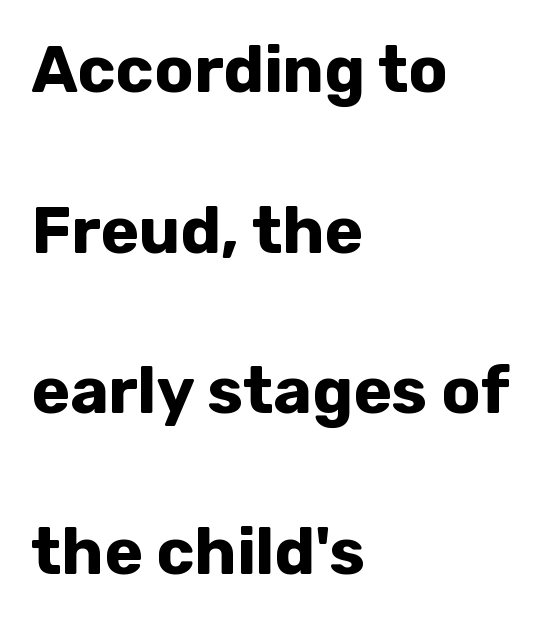
Q: Is the text bold? A: Yes.
Q: Is the text italic (slanted)? A: No, it is upright.
Q: Is the typeface a serif or a sans-serif typeface? A: Sans-serif.
Q: Is the text underlined? A: No.
Q: How is the paragraph aligned? A: Left-aligned.
Q: Is the spacing between letters normal or unusually wide? A: Normal.
Q: Is the spacing between lines tight, normal or loose? A: Loose.
Q: Width (condensed, normal, or wide)? A: Normal.
Q: Stroke contrast? A: Low.
Q: x-height? A: Medium.
Q: Monospaced? A: No.
